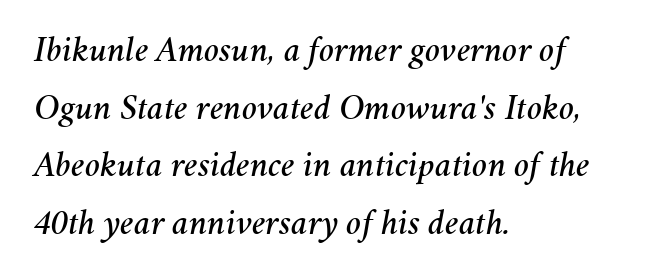
Q: Is the text italic (slanted)? A: Yes, it leans right by about 11 degrees.
Q: Is the text underlined? A: No.
Q: How is the paragraph aligned? A: Left-aligned.
Q: Is the spacing between letters normal or unusually wide? A: Normal.
Q: Is the spacing between lines tight, normal or loose? A: Normal.
Q: Width (condensed, normal, or wide)? A: Normal.
Q: Stroke contrast? A: Medium.
Q: x-height? A: Medium.
Q: Monospaced? A: No.
